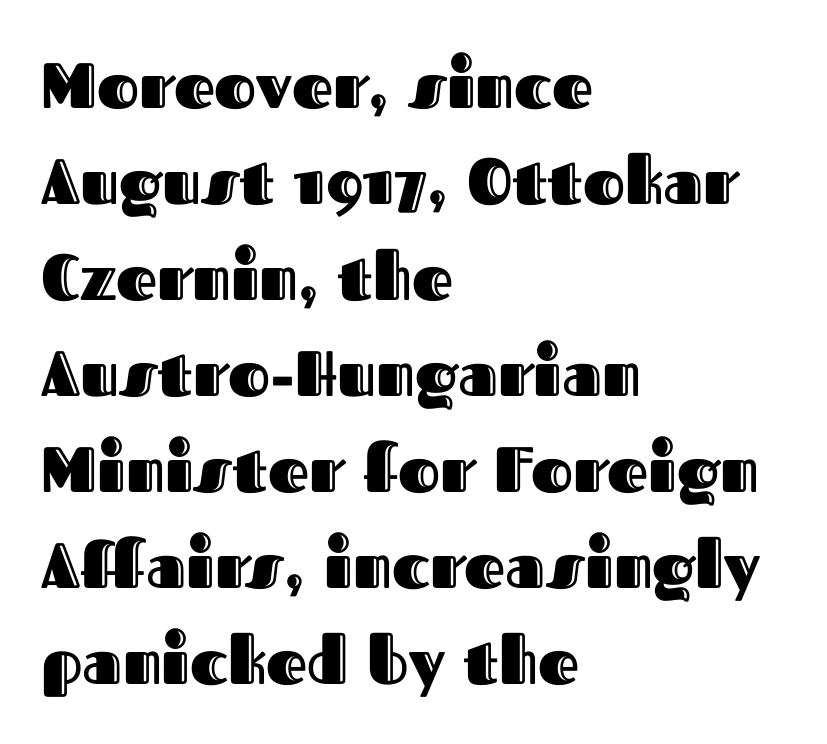
The image shows 64 px text type, upright; set left-aligned, normal line spacing (1.5x), normal letter spacing, not underlined; a medium x-height.
